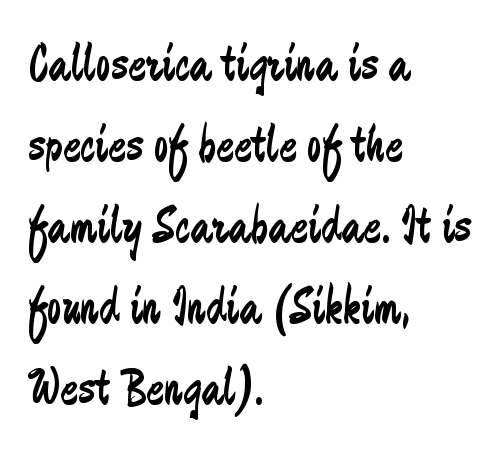
{"serif": "no", "bold": "no", "weight": "regular", "width": "condensed", "stroke_contrast": "low", "x_height": "small", "monospaced": "no", "underline": "no", "align": "left", "line_spacing": "normal", "line_spacing_ratio": 1.53, "letter_spacing": "normal", "letter_spacing_em": 0.0, "glyph_px": 53}
